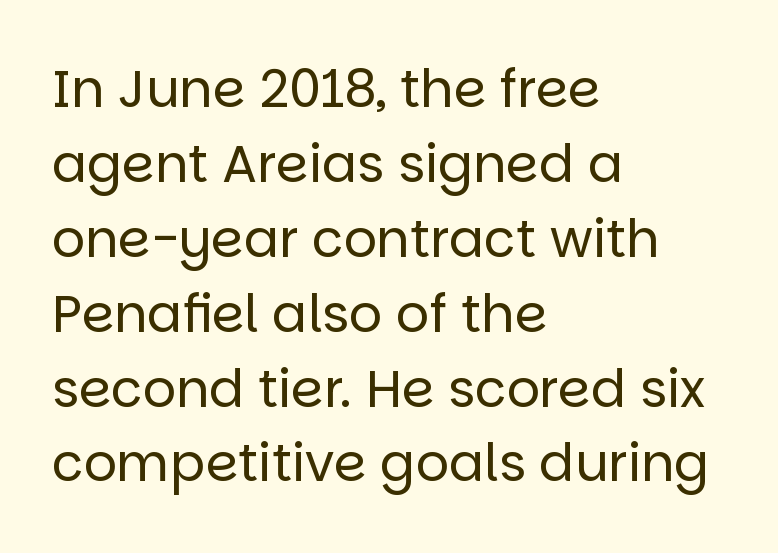
{"serif": "no", "italic": "no", "bold": "no", "weight": "regular", "width": "normal", "stroke_contrast": "low", "x_height": "large", "monospaced": "no", "underline": "no", "align": "left", "line_spacing": "normal", "line_spacing_ratio": 1.44, "letter_spacing": "normal", "letter_spacing_em": 0.0, "glyph_px": 52}
